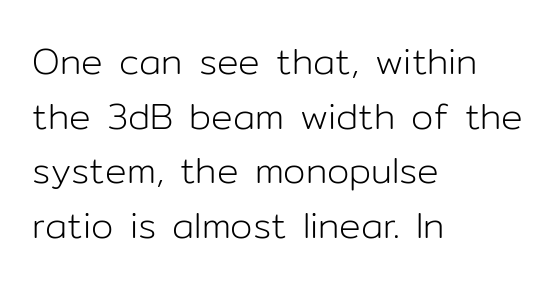
The passage shown is typed in a proportional face where columns would drift. Posture: upright roman. Check where the strokes stop: nothing finishes them off — pure sans. Tracking value appears to be zero — textbook default spacing. Lines of text with bare space underneath. Summary of weight: not heavy and not bold.
